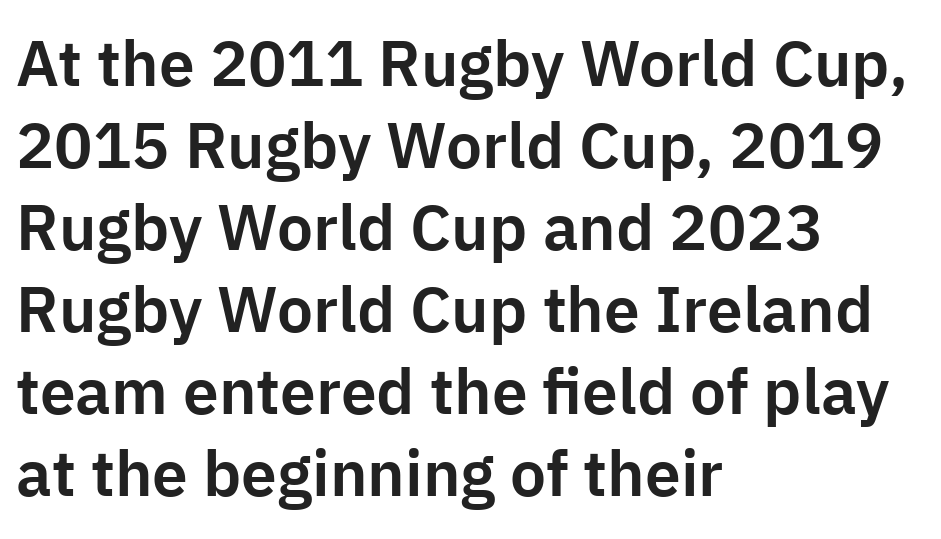
Tracking here is standard; glyphs follow each other at the usual distance. Whoever set this chose a conventional vertical rhythm. Is this a fixed-width face? No — the glyphs have proportional, varying widths. Descender tails drop into unmarked territory. This is roman type, the default non-slanted kind. These lines stack with their left ends in a neat column.
